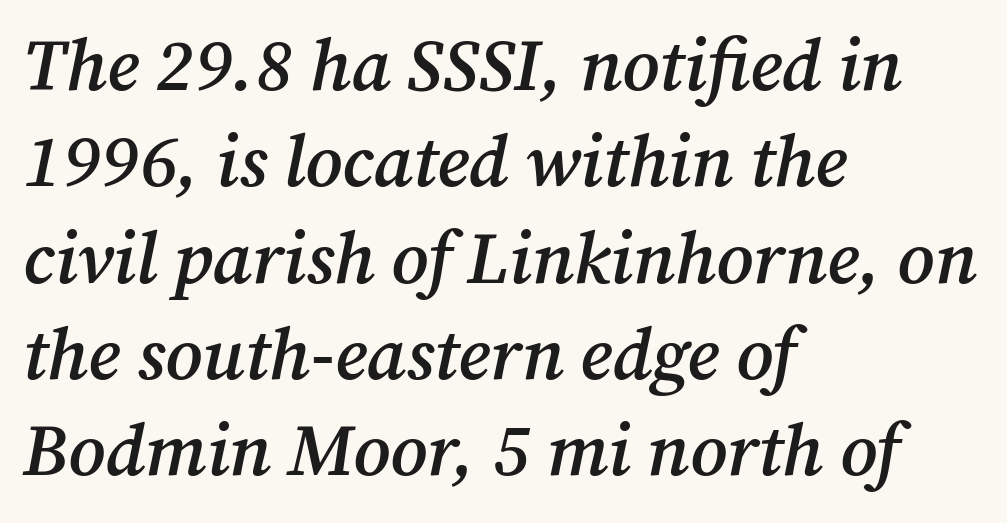
Is the letter spacing exaggerated? No — it looks like the ordinary default. The glyphs have the mass of a demibold cut, below bold. This sample has the flowing, uneven cadence of proportional lettering. Observe the serifs anchoring each vertical stroke in this sample. The designer left line spacing at the default. The zone under the glyphs is completely vacant.
